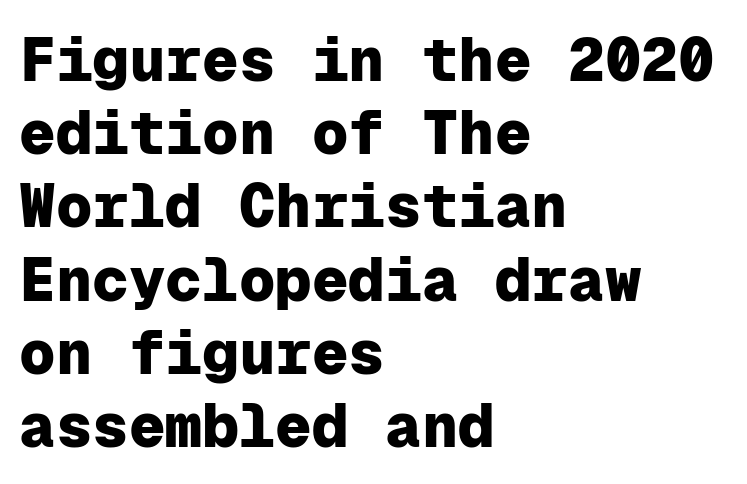
The image shows 61 px heavy sans-serif type, upright, monospaced; set left-aligned, line spacing 1.2x, normal letter spacing, not underlined; low stroke contrast and a medium x-height.
